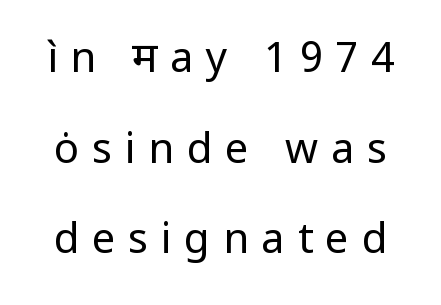
{"serif": "no", "italic": "no", "bold": "no", "weight": "regular", "width": "normal", "stroke_contrast": "low", "x_height": "medium", "monospaced": "no", "underline": "no", "line_spacing": "loose", "line_spacing_ratio": 2.16, "letter_spacing": "wide", "letter_spacing_em": 0.3, "glyph_px": 42}
